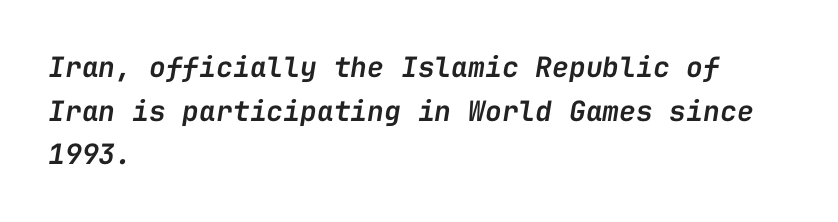
Q: Is the text bold? A: Semi-bold.
Q: Is the text italic (slanted)? A: Yes, it leans right by about 9 degrees.
Q: Is the text underlined? A: No.
Q: How is the paragraph aligned? A: Left-aligned.
Q: Is the spacing between letters normal or unusually wide? A: Normal.
Q: Is the spacing between lines tight, normal or loose? A: Normal.
Q: Width (condensed, normal, or wide)? A: Normal.
Q: Stroke contrast? A: Low.
Q: x-height? A: Medium.
Q: Monospaced? A: Yes.
